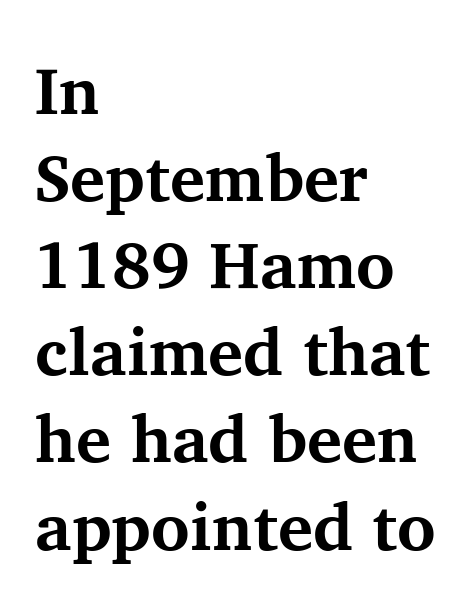
Q: Is the text bold? A: Yes.
Q: Is the text italic (slanted)? A: No, it is upright.
Q: Is the typeface a serif or a sans-serif typeface? A: Serif.
Q: Is the text underlined? A: No.
Q: How is the paragraph aligned? A: Left-aligned.
Q: Is the spacing between letters normal or unusually wide? A: Normal.
Q: Is the spacing between lines tight, normal or loose? A: Normal.
Q: Width (condensed, normal, or wide)? A: Normal.
Q: Stroke contrast? A: Medium.
Q: x-height? A: Medium.
Q: Monospaced? A: No.
